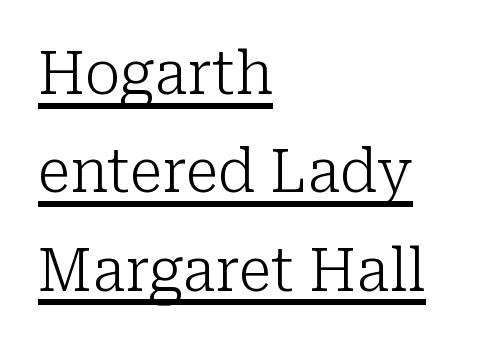
Q: Is the text bold? A: No.
Q: Is the text italic (slanted)? A: No, it is upright.
Q: Is the typeface a serif or a sans-serif typeface? A: Serif.
Q: Is the text underlined? A: Yes.
Q: How is the paragraph aligned? A: Left-aligned.
Q: Is the spacing between letters normal or unusually wide? A: Normal.
Q: Is the spacing between lines tight, normal or loose? A: Normal.
Q: Width (condensed, normal, or wide)? A: Normal.
Q: Stroke contrast? A: Low.
Q: x-height? A: Medium.
Q: Monospaced? A: No.
